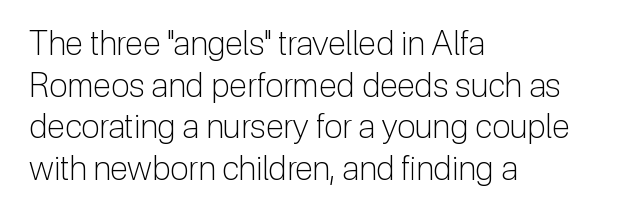
{"serif": "no", "italic": "no", "bold": "no", "weight": "light", "width": "normal", "stroke_contrast": "low", "x_height": "medium", "monospaced": "no", "underline": "no", "align": "left", "line_spacing": "normal", "line_spacing_ratio": 1.26, "letter_spacing": "normal", "letter_spacing_em": 0.0, "glyph_px": 33}
